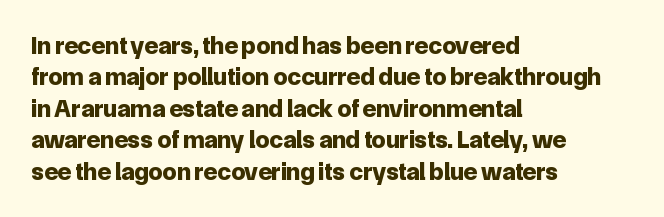
Q: Is the text bold? A: Yes.
Q: Is the text italic (slanted)? A: No, it is upright.
Q: Is the text underlined? A: No.
Q: How is the paragraph aligned? A: Left-aligned.
Q: Is the spacing between letters normal or unusually wide? A: Normal.
Q: Is the spacing between lines tight, normal or loose? A: Normal.
